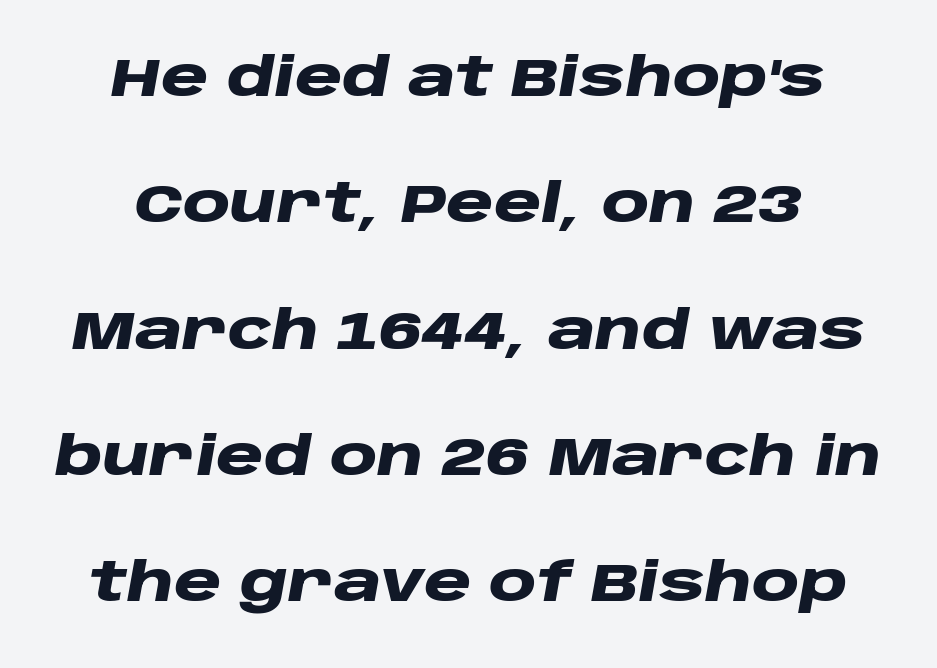
Q: Is the text bold? A: Yes.
Q: Is the text italic (slanted)? A: Yes, it leans right by about 10 degrees.
Q: Is the text underlined? A: No.
Q: Is the spacing between letters normal or unusually wide? A: Normal.
Q: Is the spacing between lines tight, normal or loose? A: Loose.
Q: Width (condensed, normal, or wide)? A: Wide.
Q: Stroke contrast? A: Low.
Q: x-height? A: Large.
Q: Monospaced? A: No.
